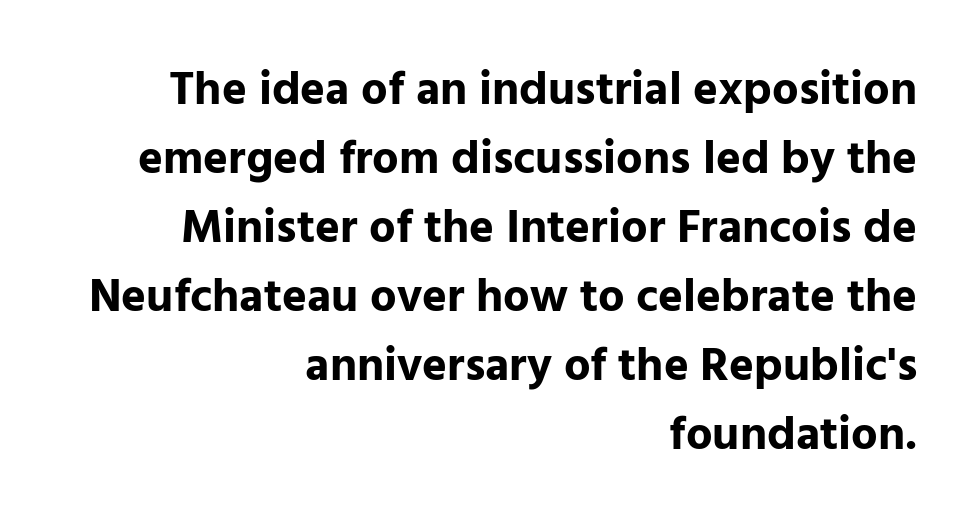
The image shows 47 px bold sans-serif type, upright; set right-aligned, normal line spacing (1.47x), normal letter spacing, not underlined; low stroke contrast and a medium x-height.
